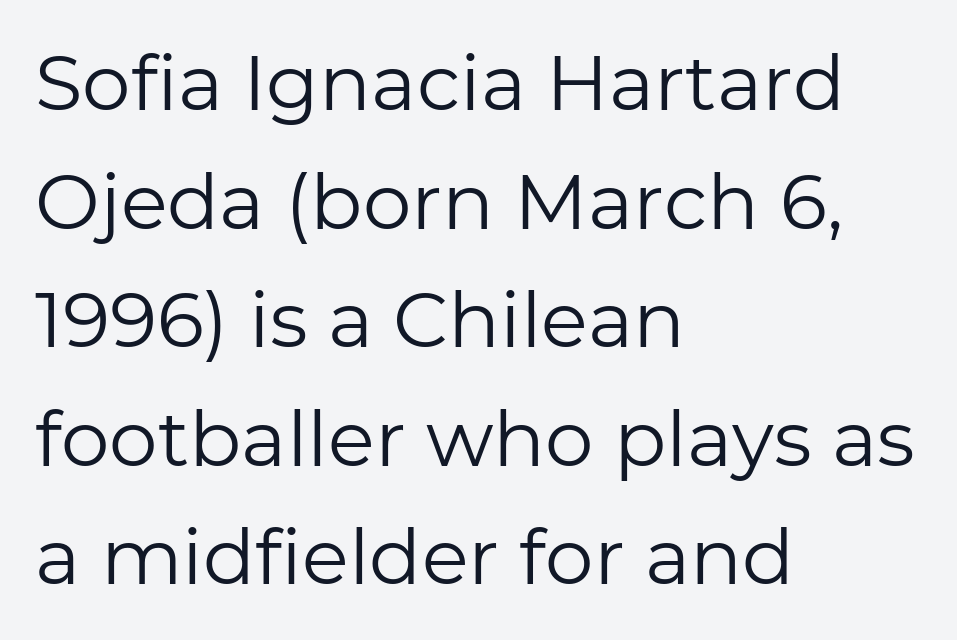
{"serif": "no", "italic": "no", "bold": "no", "weight": "regular", "width": "normal", "stroke_contrast": "low", "x_height": "medium", "monospaced": "no", "underline": "no", "align": "left", "line_spacing": "normal", "line_spacing_ratio": 1.54, "letter_spacing": "normal", "letter_spacing_em": 0.0, "glyph_px": 77}
